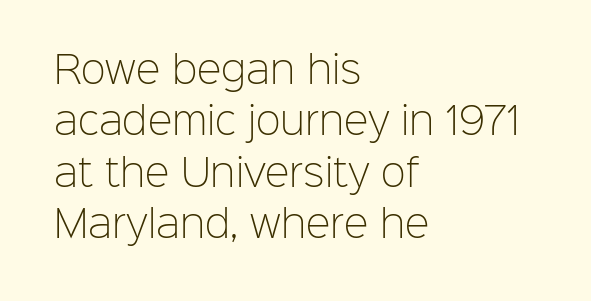
Q: Is the text bold? A: No.
Q: Is the text italic (slanted)? A: No, it is upright.
Q: Is the typeface a serif or a sans-serif typeface? A: Sans-serif.
Q: Is the text underlined? A: No.
Q: How is the paragraph aligned? A: Left-aligned.
Q: Is the spacing between letters normal or unusually wide? A: Normal.
Q: Is the spacing between lines tight, normal or loose? A: Normal.
Q: Width (condensed, normal, or wide)? A: Normal.
Q: Stroke contrast? A: Low.
Q: x-height? A: Medium.
Q: Monospaced? A: No.
